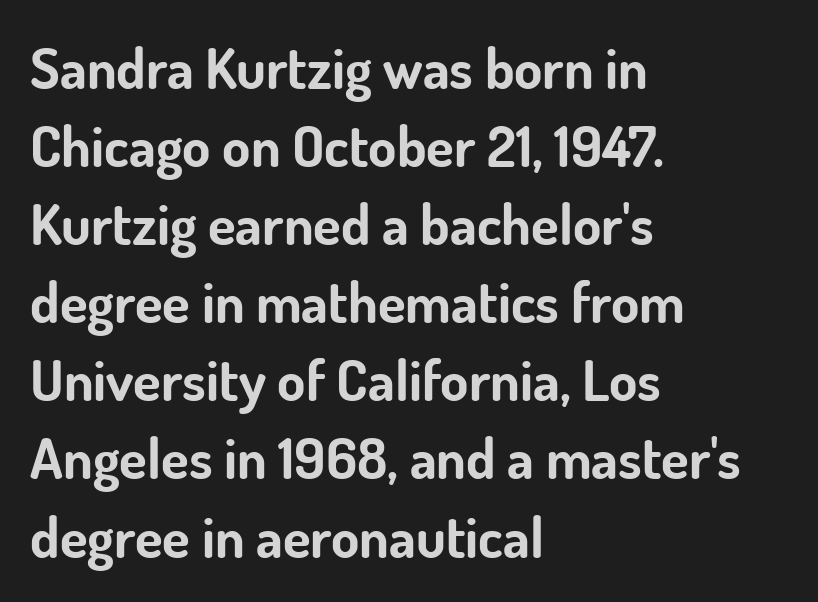
{"serif": "no", "italic": "no", "bold": "yes", "weight": "bold", "width": "normal", "stroke_contrast": "low", "x_height": "small", "monospaced": "no", "underline": "no", "align": "left", "line_spacing": "normal", "line_spacing_ratio": 1.37, "letter_spacing": "normal", "letter_spacing_em": 0.0, "glyph_px": 57}
